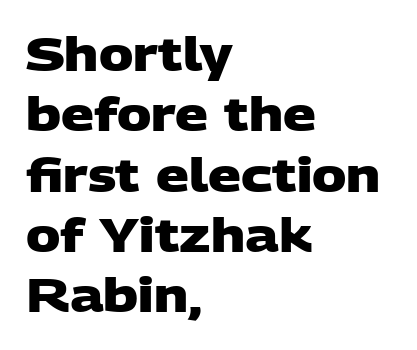
{"serif": "no", "bold": "yes", "weight": "heavy", "width": "wide", "stroke_contrast": "low", "x_height": "large", "monospaced": "no", "underline": "no", "align": "left", "line_spacing": "normal", "line_spacing_ratio": 1.31, "letter_spacing": "normal", "letter_spacing_em": 0.0, "glyph_px": 46}
